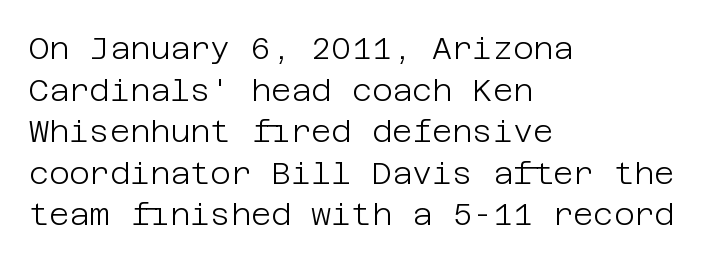
The image shows 31 px light sans-serif type, upright; set left-aligned, normal line spacing (1.34x), normal letter spacing, not underlined; low stroke contrast and a large x-height.
